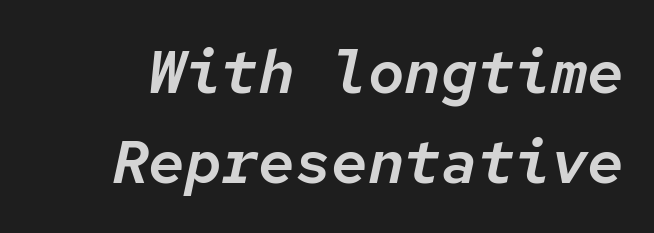
Q: Is the text italic (slanted)? A: Yes, it leans right by about 12 degrees.
Q: Is the text underlined? A: No.
Q: Is the spacing between letters normal or unusually wide? A: Normal.
Q: Is the spacing between lines tight, normal or loose? A: Normal.
Q: Width (condensed, normal, or wide)? A: Normal.
Q: Stroke contrast? A: Low.
Q: x-height? A: Medium.
Q: Monospaced? A: Yes.
